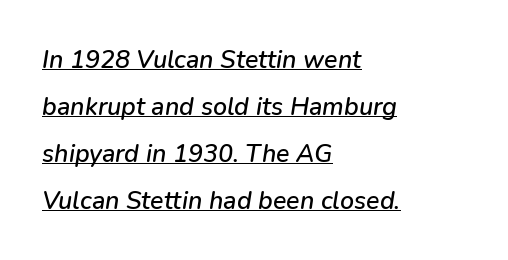
Tracking here is standard; glyphs follow each other at the usual distance. Compared with ordinary roman type, these characters are visibly tilted. Each line of the rendering has a horizontal stroke beneath the glyphs. These lines stack with their left ends in a neat column.
